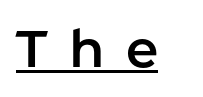
This sample uses an upright cut, with every glyph sitting square on the baseline. What decoration does the sample have? An underline. The face used here is rendered with a markedly widened letterfit. Note the varied advance widths — an 'i' is clearly narrower than an 'm'. Are there feet on the stems? There aren't — it's a sans.
